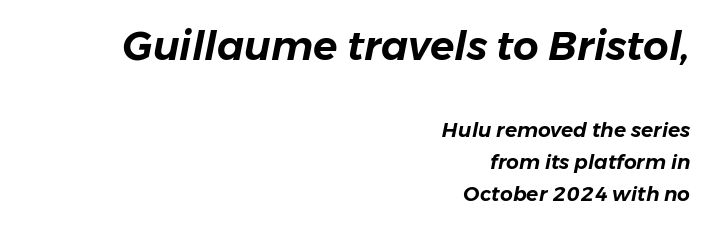
The image shows 40 px text type, italic (leaning right); set right-aligned, normal line spacing (1.6x), normal letter spacing, not underlined; the first (top) block is 2.0x larger; low stroke contrast and a medium x-height.
